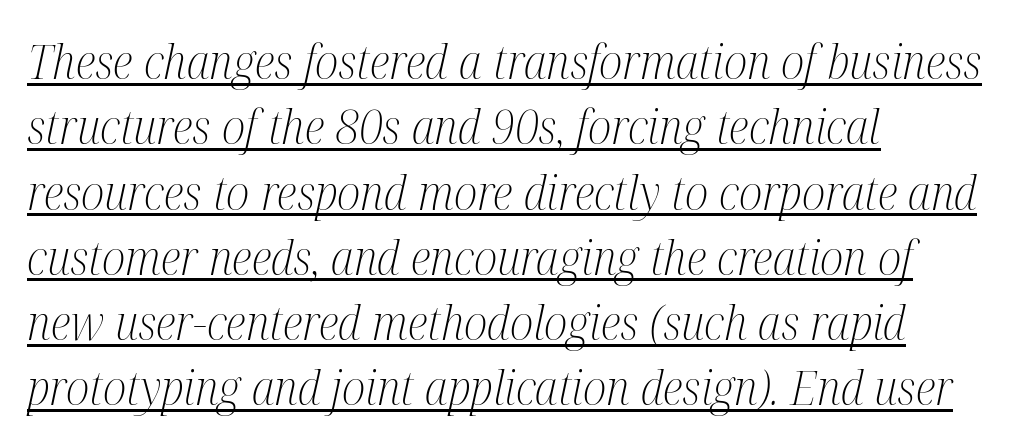
The image shows 48 px light, condensed serif type, italic (leaning right); set left-aligned, normal line spacing (1.36x), normal letter spacing, underlined; medium stroke contrast and a medium x-height.
